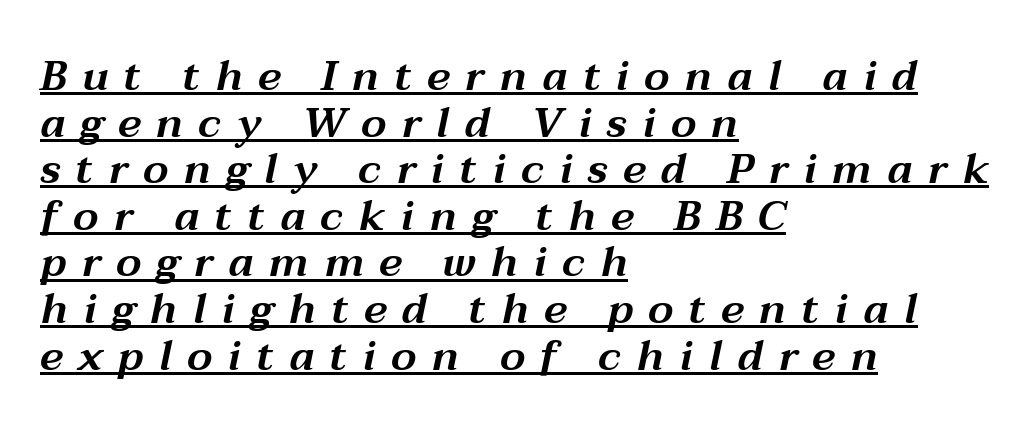
{"italic": "yes", "lean": "right", "slant_degrees": 12, "width": "wide", "stroke_contrast": "medium", "x_height": "medium", "monospaced": "no", "underline": "yes", "align": "left", "line_spacing": "tight", "line_spacing_ratio": 1.11, "letter_spacing": "wide", "letter_spacing_em": 0.36, "glyph_px": 42}
